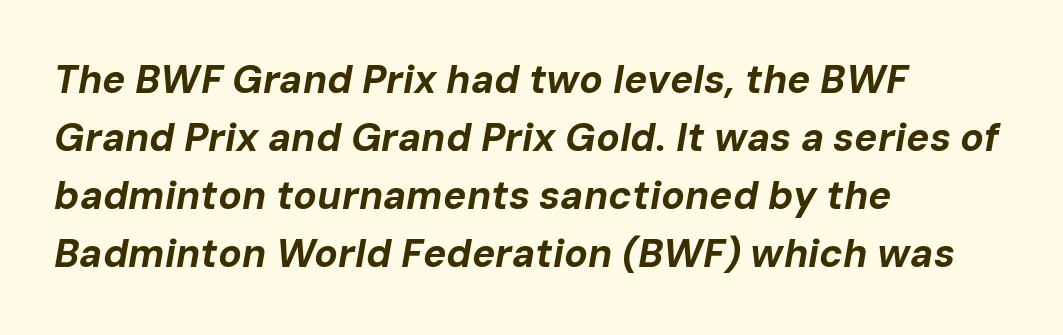
Q: Is the text bold? A: Yes.
Q: Is the text italic (slanted)? A: Yes, it leans right by about 10 degrees.
Q: Is the text underlined? A: No.
Q: How is the paragraph aligned? A: Left-aligned.
Q: Is the spacing between letters normal or unusually wide? A: Normal.
Q: Is the spacing between lines tight, normal or loose? A: Normal.
Q: Width (condensed, normal, or wide)? A: Normal.
Q: Stroke contrast? A: Low.
Q: x-height? A: Medium.
Q: Monospaced? A: No.
